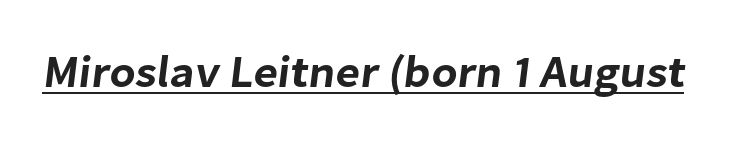
The string is rendered with underlining switched on. The horizontal fit of the characters is conventional and even. These lines are rendered in a variable-pitch font. The face used here is a sans, in the tradition of grotesques and geometrics.
